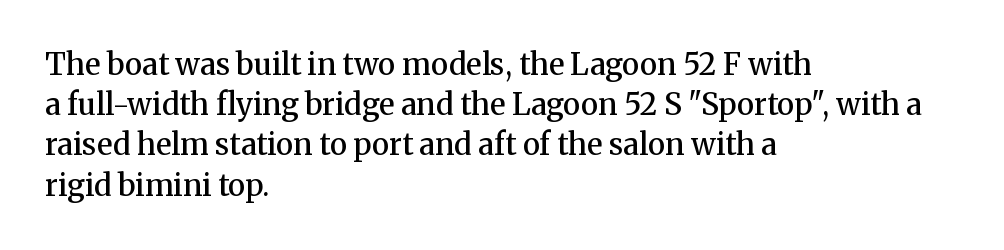
Q: Is the text bold? A: Semi-bold.
Q: Is the text italic (slanted)? A: No, it is upright.
Q: Is the typeface a serif or a sans-serif typeface? A: Serif.
Q: Is the text underlined? A: No.
Q: How is the paragraph aligned? A: Left-aligned.
Q: Is the spacing between letters normal or unusually wide? A: Normal.
Q: Is the spacing between lines tight, normal or loose? A: Normal.
Q: Width (condensed, normal, or wide)? A: Normal.
Q: Stroke contrast? A: Medium.
Q: x-height? A: Medium.
Q: Monospaced? A: No.
